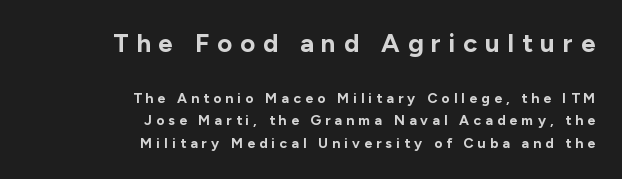
Q: Is the text bold? A: Yes.
Q: Is the text italic (slanted)? A: No, it is upright.
Q: Is the text underlined? A: No.
Q: How is the paragraph aligned? A: Right-aligned.
Q: Is the spacing between letters normal or unusually wide? A: Unusually wide.
Q: Is the spacing between lines tight, normal or loose? A: Normal.
Q: Which block of text is set in a larger size, the first (top) or the second (bottom)? A: The first (top) one.
